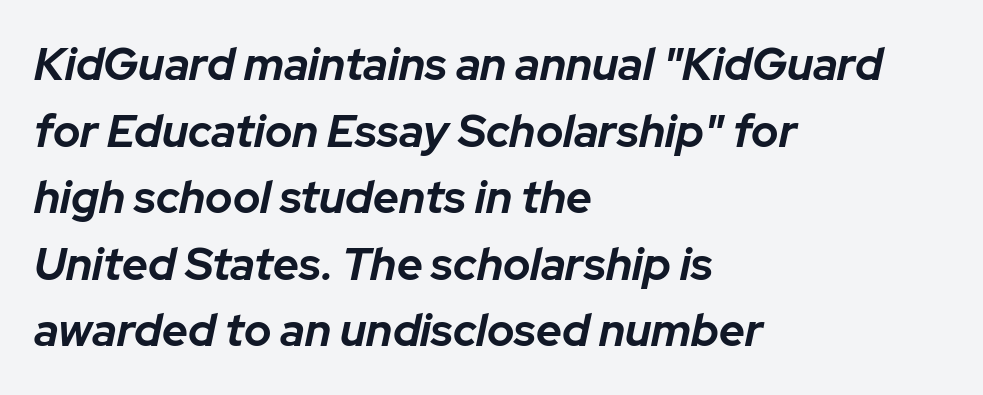
The foot of each line stays bare and open. The passage shown has conventional tracking throughout. There's an unmistakable incline to the writing here. Chunky letters — that's bold for sure. Compared with a centered layout, this one pins lines to the left instead.
